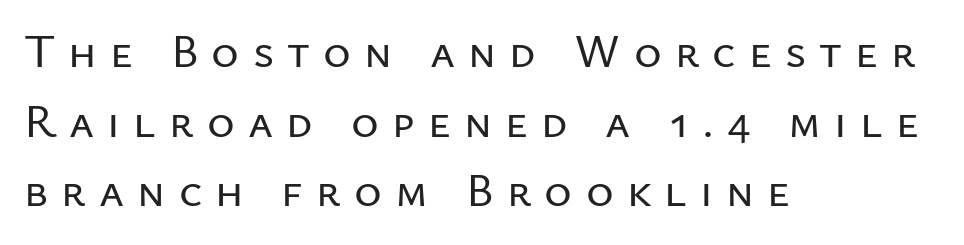
Q: Is the text italic (slanted)? A: No, it is upright.
Q: Is the typeface a serif or a sans-serif typeface? A: Sans-serif.
Q: Is the text underlined? A: No.
Q: How is the paragraph aligned? A: Left-aligned.
Q: Is the spacing between letters normal or unusually wide? A: Unusually wide.
Q: Is the spacing between lines tight, normal or loose? A: Normal.
Q: Width (condensed, normal, or wide)? A: Normal.
Q: Stroke contrast? A: Low.
Q: x-height? A: Medium.
Q: Monospaced? A: No.
